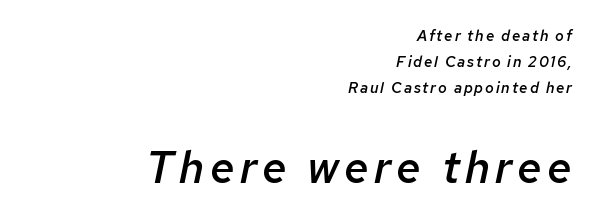
Stems and bowls a touch heavier than normal — semibold. Looking at the ascenders, they clearly lean. Note: smaller setting up top, larger setting below. A typesetter would call this proportional, since set widths differ per character.
